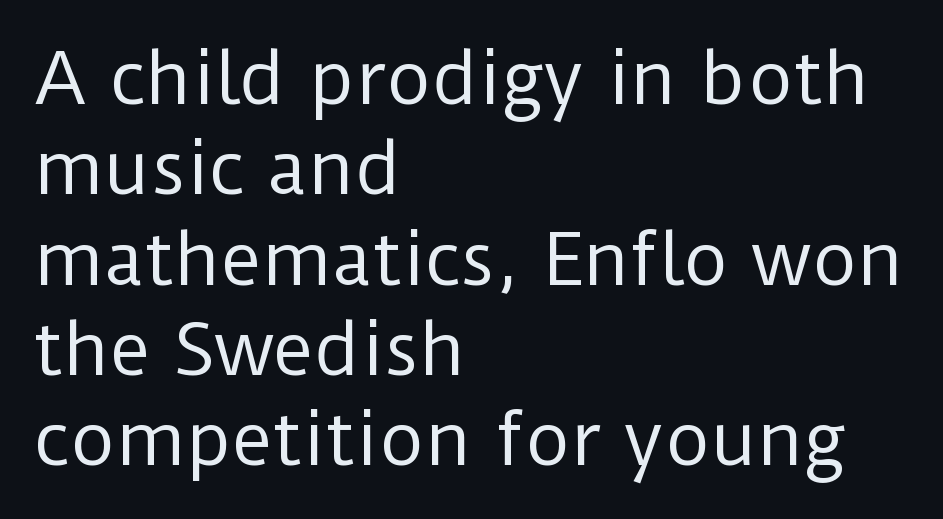
Think of a printed novel: that variable character pitch is what you see here. The vertical gap from one line to the next is medium. The space beneath each line is pristine and unruled. Nope, not italic — everything's standing straight. The passage shown is not bold in any degree. Standard letterfit; no display-style spreading of the glyphs.
